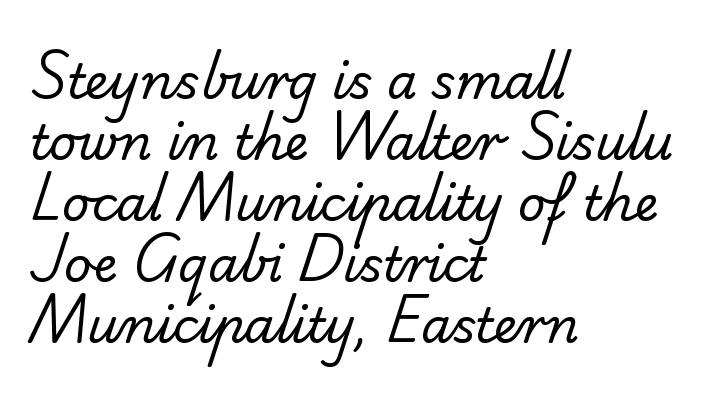
The image shows 48 px regular-weight sans-serif type; set left-aligned, normal line spacing (1.27x), normal letter spacing, not underlined; low stroke contrast and a small x-height.
